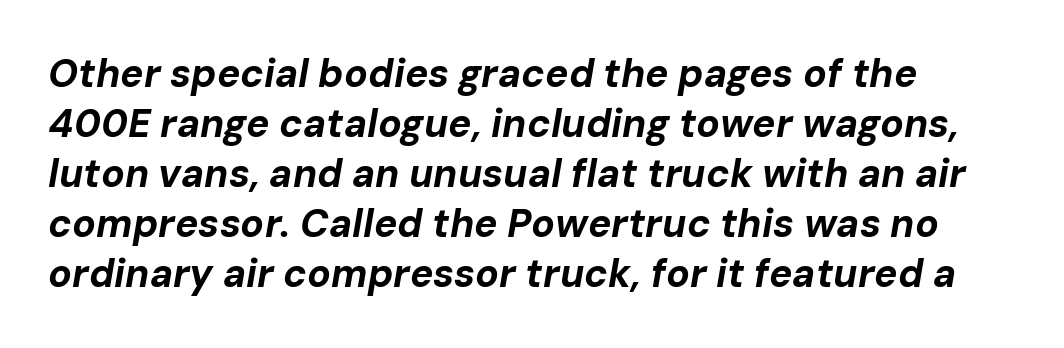
The image shows 39 px bold type, italic (leaning right); set left-aligned, normal line spacing (1.28x), normal letter spacing, not underlined; low stroke contrast and a medium x-height.
